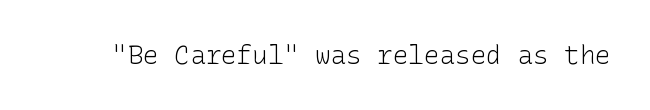
A roman cut, with each character standing at attention. Decoration check: the copy has no underline. The gaps between neighbouring characters are ordinary and unremarkable. Bold? No — there's no thickening of the strokes.
